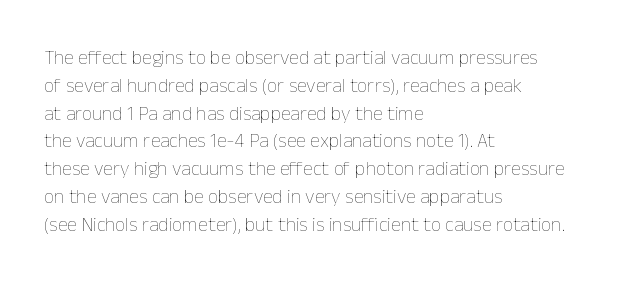
The image shows 20 px text type, upright; set left-aligned, normal line spacing (1.39x), normal letter spacing, not underlined.
